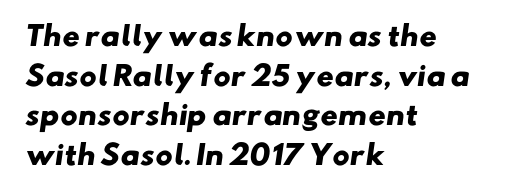
The image shows 27 px bold type; set left-aligned, normal line spacing (1.47x), normal letter spacing, not underlined.
